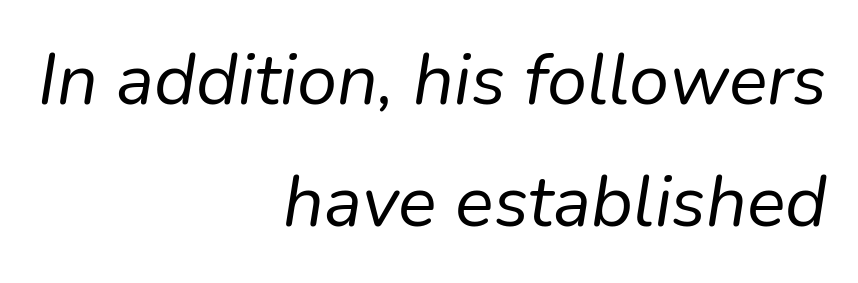
The image shows 72 px regular-weight type, italic (leaning right); set right-aligned, normal line spacing (1.69x), normal letter spacing, not underlined; low stroke contrast and a medium x-height.
